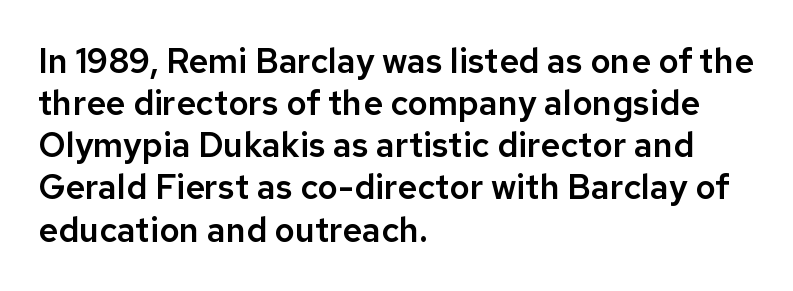
The image shows 34 px sans-serif type, upright; set left-aligned, line spacing 1.24x, normal letter spacing, not underlined; low stroke contrast and a medium x-height.
